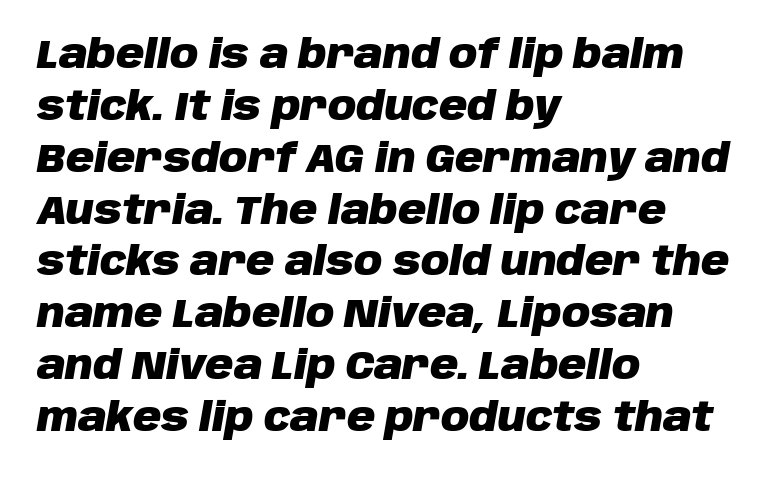
The image shows 39 px heavy type, italic (leaning right); set left-aligned, normal line spacing (1.33x), normal letter spacing, not underlined; low stroke contrast and a large x-height.
